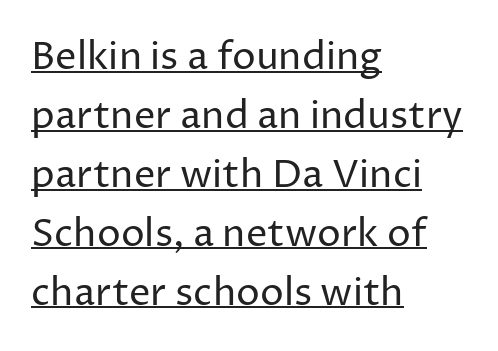
In terms of leading, this rendering sits right in the middle. This sample uses a sans-serif face. Observe the ordinary spacing: letters are neighbours, not strangers. No chunkiness to these letters — they're not bold.
